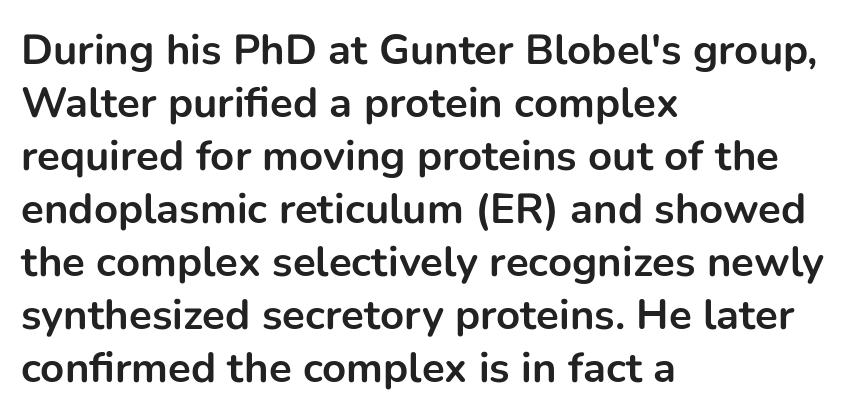
If you measured baseline to baseline, you'd find a middling distance. Do the characters align in a grid? No, the font is proportional. The characters display no serif detailing; their extremities are plain. No italicization has been applied; the sample stays upright.
